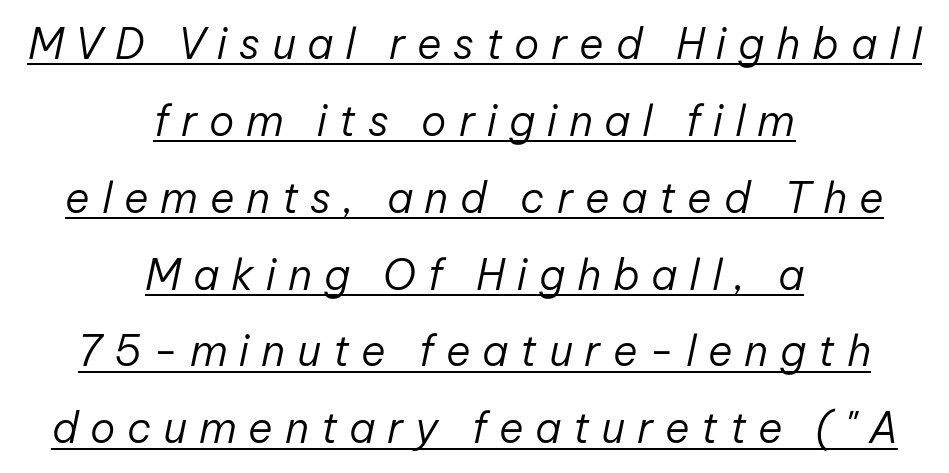
Here the designer chose a conventional face with non-uniform glyph widths. Compared with a flush-left layout, this one balances lines on the center instead. Here the glyphs are tracked loosely, breaking word shapes into spaced letters. Weight: not bold — regular or lighter.
